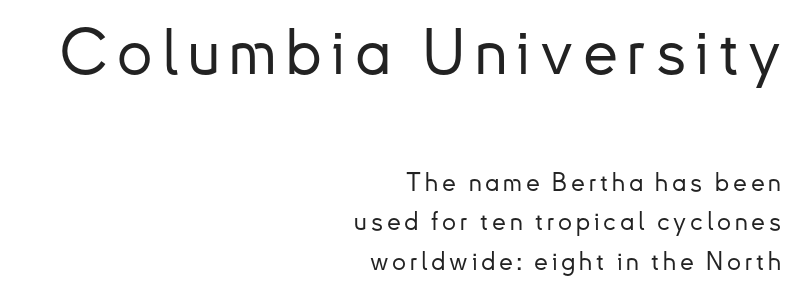
Q: Is the text italic (slanted)? A: No, it is upright.
Q: Is the typeface a serif or a sans-serif typeface? A: Sans-serif.
Q: Is the text underlined? A: No.
Q: How is the paragraph aligned? A: Right-aligned.
Q: Is the spacing between lines tight, normal or loose? A: Normal.
Q: Which block of text is set in a larger size, the first (top) or the second (bottom)? A: The first (top) one.
Q: Width (condensed, normal, or wide)? A: Normal.
Q: Stroke contrast? A: Low.
Q: x-height? A: Small.
Q: Monospaced? A: No.
